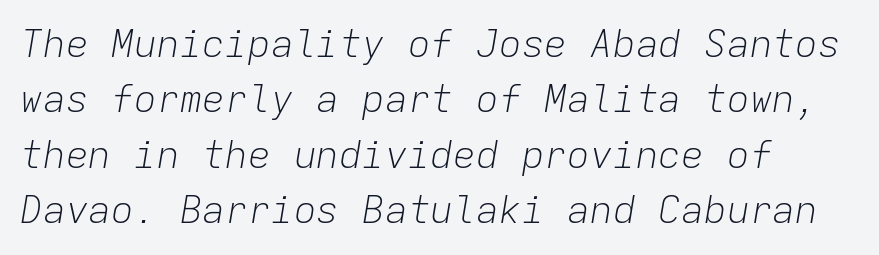
The image shows 38 px light type, italic (leaning right), monospaced; set left-aligned, normal line spacing (1.46x), normal letter spacing, not underlined; low stroke contrast and a medium x-height.
